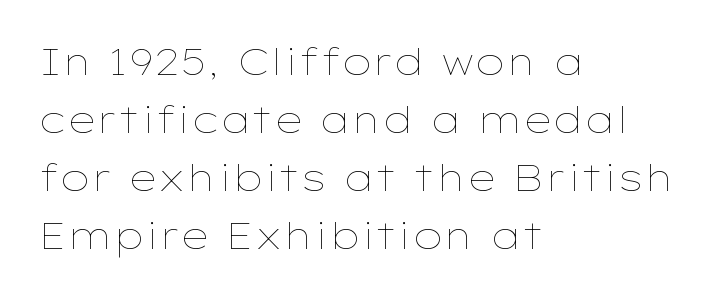
The image shows 37 px thin, wide type, upright; set left-aligned, normal line spacing (1.57x), normal letter spacing, not underlined; low stroke contrast and a medium x-height.
